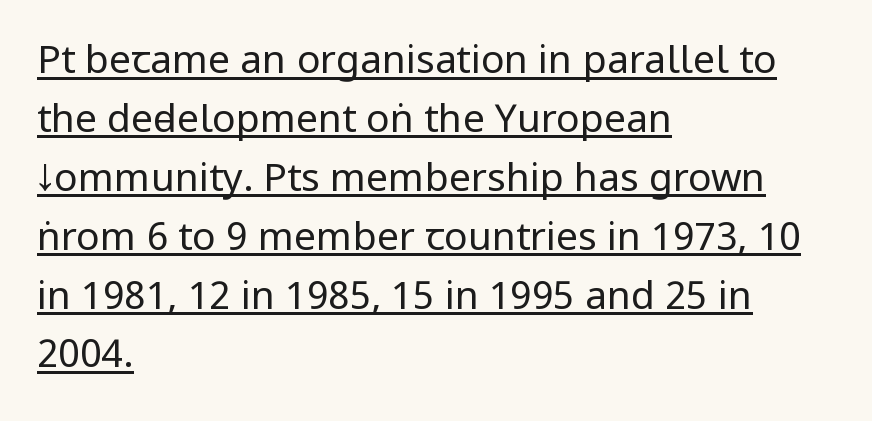
{"serif": "no", "italic": "no", "bold": "no", "weight": "regular", "width": "condensed", "stroke_contrast": "low", "x_height": "large", "monospaced": "no", "underline": "yes", "align": "left", "line_spacing": "normal", "line_spacing_ratio": 1.51, "letter_spacing": "normal", "letter_spacing_em": 0.0, "glyph_px": 39}
